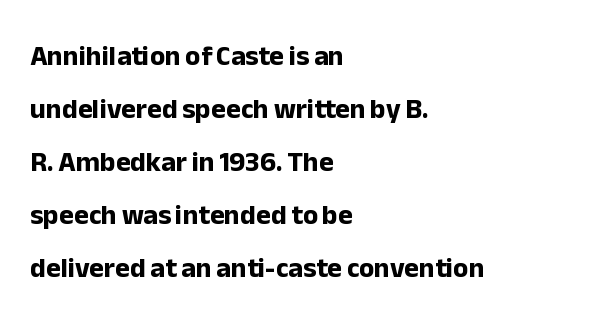
The image shows 28 px bold sans-serif type, upright; set left-aligned, line spacing 1.89x, normal letter spacing, not underlined; low stroke contrast and a medium x-height.
